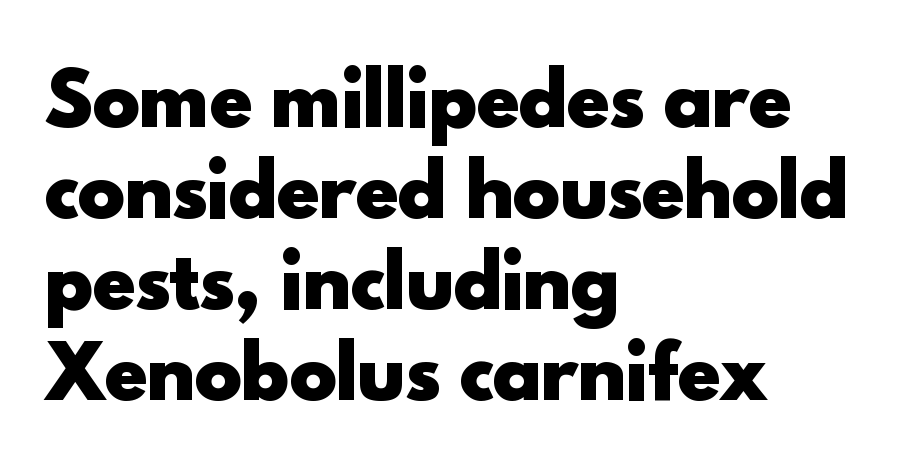
Tracking here is standard; glyphs follow each other at the usual distance. I'd call this a sans setting — the letters go barefoot. The rendering anchors every line to the left-hand side. You can tell it's not italic because the verticals are truly vertical. Honestly, the row spacing looks completely unremarkable.
